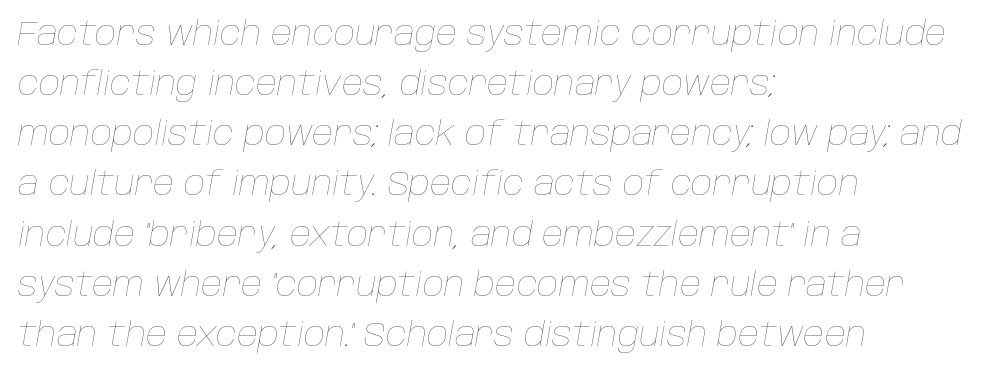
The image shows 33 px thin type, italic (leaning right); set left-aligned, normal line spacing (1.52x), normal letter spacing, not underlined; low stroke contrast and a large x-height.
